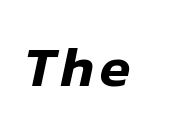
Slanted lettering throughout. Underlining? Definitely not there. Each letter keeps its own natural width here, so spacing adapts to shape.
